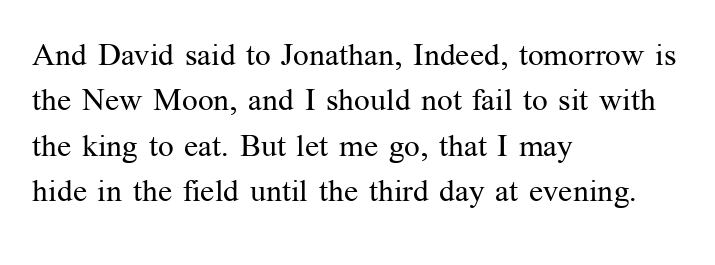
{"serif": "yes", "italic": "no", "bold": "no", "weight": "regular", "width": "normal", "stroke_contrast": "medium", "x_height": "medium", "monospaced": "no", "underline": "no", "align": "left", "line_spacing": "normal", "line_spacing_ratio": 1.46, "letter_spacing": "normal", "letter_spacing_em": 0.0, "glyph_px": 31}
